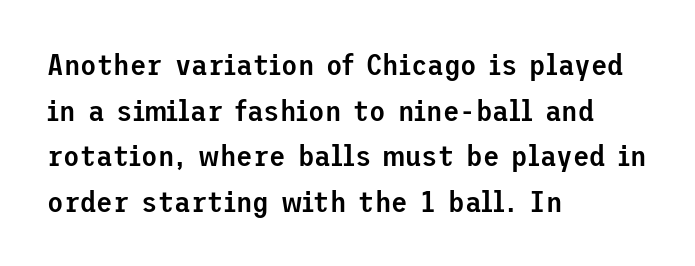
{"serif": "no", "italic": "no", "bold": "semi", "weight": "semibold", "width": "normal", "stroke_contrast": "low", "x_height": "medium", "underline": "no", "align": "left", "line_spacing": "normal", "line_spacing_ratio": 1.52, "letter_spacing": "normal", "letter_spacing_em": 0.0, "glyph_px": 30}
